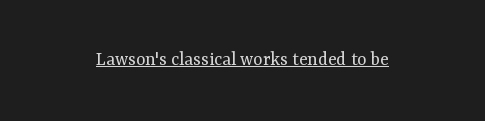
{"italic": "no", "bold": "no", "underline": "yes", "letter_spacing": "normal", "letter_spacing_em": 0.0, "glyph_px": 20}
